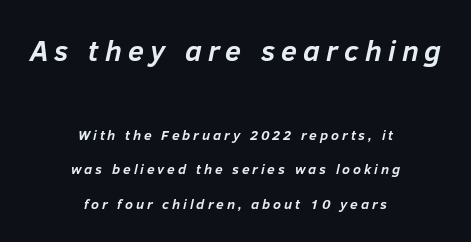
The image shows 29 px semibold type, italic (leaning right); set centered, loose line spacing (2.47x), unusually wide letter spacing (+0.21 em), not underlined; the first (top) block is 2.07x larger; low stroke contrast and a medium x-height.
